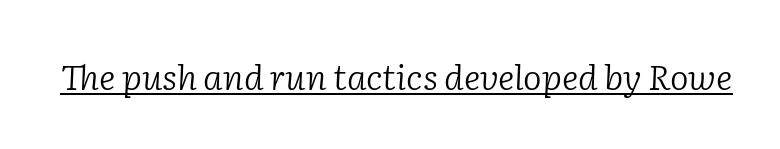
The letterforms sit at book weight or below. In terms of letterspacing, this is plain default setting. When letters slant like this, we call the style italic. A baseline rule has been typeset under these characters. Little horizontal feet cap the strokes, marking this as serif type.
